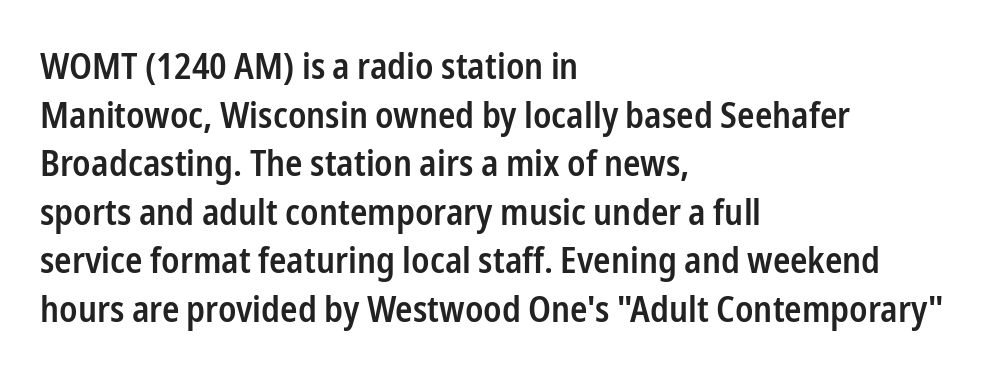
Letterform terminals end flat and unadorned throughout the passage. I'd describe the lettering as semibold — firm but not a full bold. Standard letterfit; no display-style spreading of the glyphs. Each row of text sits above clean, open space.
